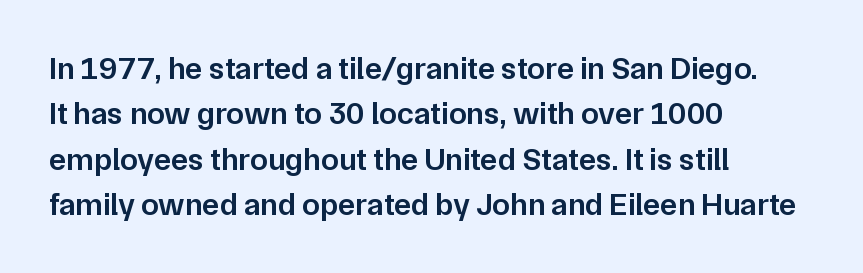
Q: Is the text bold? A: Semi-bold.
Q: Is the text italic (slanted)? A: No, it is upright.
Q: Is the typeface a serif or a sans-serif typeface? A: Sans-serif.
Q: Is the text underlined? A: No.
Q: How is the paragraph aligned? A: Left-aligned.
Q: Is the spacing between letters normal or unusually wide? A: Normal.
Q: Is the spacing between lines tight, normal or loose? A: Normal.
Q: Width (condensed, normal, or wide)? A: Normal.
Q: Stroke contrast? A: Low.
Q: x-height? A: Medium.
Q: Monospaced? A: No.
